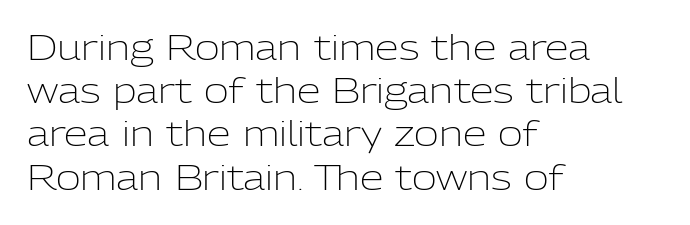
{"serif": "no", "italic": "no", "bold": "no", "weight": "light", "width": "normal", "stroke_contrast": "low", "x_height": "medium", "monospaced": "no", "underline": "no", "align": "left", "line_spacing": "normal", "line_spacing_ratio": 1.27, "letter_spacing": "normal", "letter_spacing_em": 0.0, "glyph_px": 34}
